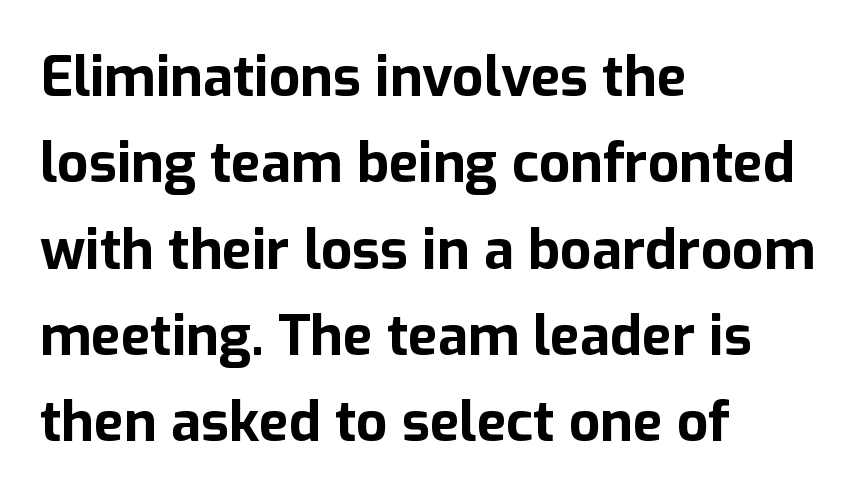
Q: Is the text bold? A: Yes.
Q: Is the text italic (slanted)? A: No, it is upright.
Q: Is the typeface a serif or a sans-serif typeface? A: Sans-serif.
Q: Is the text underlined? A: No.
Q: How is the paragraph aligned? A: Left-aligned.
Q: Is the spacing between letters normal or unusually wide? A: Normal.
Q: Is the spacing between lines tight, normal or loose? A: Normal.
Q: Width (condensed, normal, or wide)? A: Normal.
Q: Stroke contrast? A: Low.
Q: x-height? A: Medium.
Q: Monospaced? A: No.
